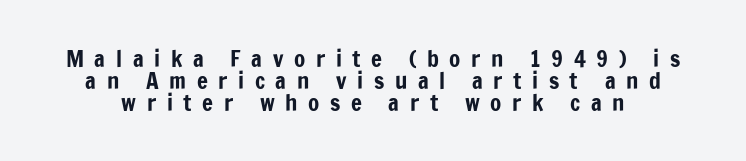
Q: Is the text italic (slanted)? A: No, it is upright.
Q: Is the text underlined? A: No.
Q: Is the spacing between letters normal or unusually wide? A: Unusually wide.
Q: Is the spacing between lines tight, normal or loose? A: Tight.
